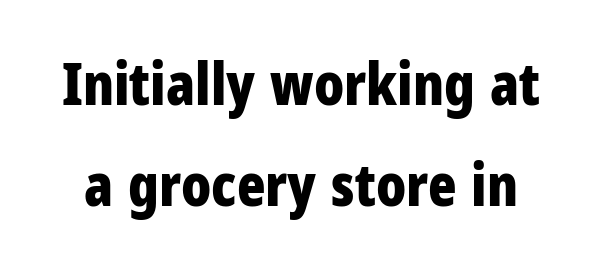
The image shows 59 px bold, condensed sans-serif type, upright; set line spacing 1.72x, normal letter spacing, not underlined; low stroke contrast and a medium x-height.
